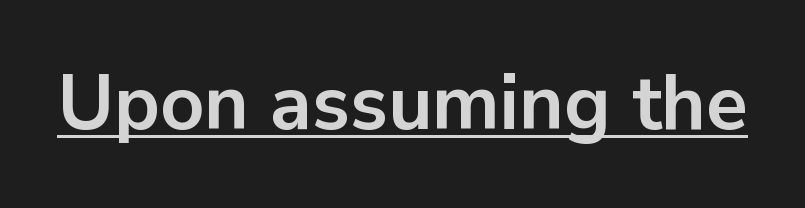
{"serif": "no", "italic": "no", "bold": "yes", "weight": "bold", "width": "normal", "stroke_contrast": "low", "x_height": "medium", "monospaced": "no", "underline": "yes", "letter_spacing": "normal", "letter_spacing_em": 0.0, "glyph_px": 77}
